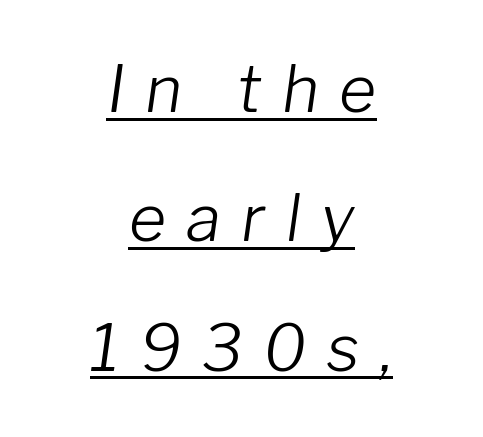
{"italic": "yes", "lean": "right", "slant_degrees": 8, "bold": "no", "weight": "light", "width": "normal", "stroke_contrast": "low", "x_height": "medium", "monospaced": "no", "underline": "yes", "align": "center", "line_spacing": "loose", "line_spacing_ratio": 2.02, "letter_spacing": "wide", "letter_spacing_em": 0.32, "glyph_px": 64}
